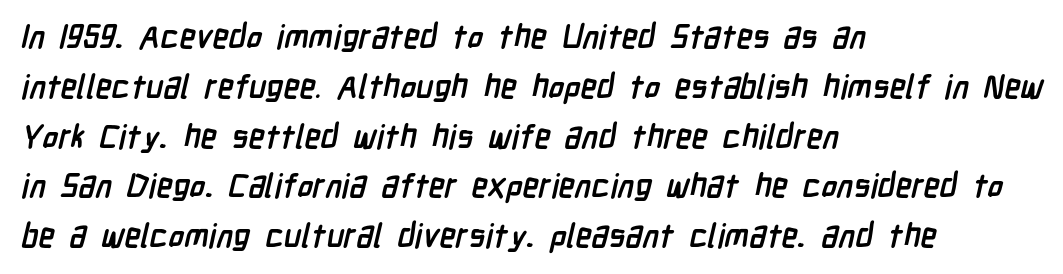
{"serif": "no", "bold": "yes", "weight": "semibold", "width": "condensed", "stroke_contrast": "low", "x_height": "medium", "monospaced": "no", "underline": "no", "align": "left", "line_spacing": "normal", "line_spacing_ratio": 1.51, "letter_spacing": "normal", "letter_spacing_em": 0.0, "glyph_px": 33}
